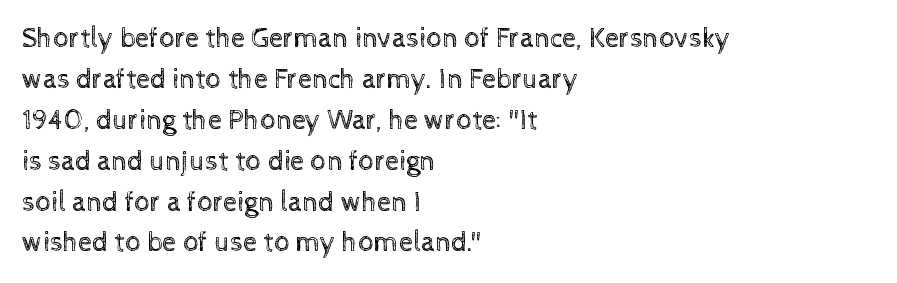
The specimen reads as upright at a glance. Heft: none added — not bold. In CSS terms this would be text-align: left. A bare baseline throughout the passage. Note the varied advance widths — an 'i' is clearly narrower than an 'm'. Each word holds together tightly as a unit, with standard inter-letter gaps.
